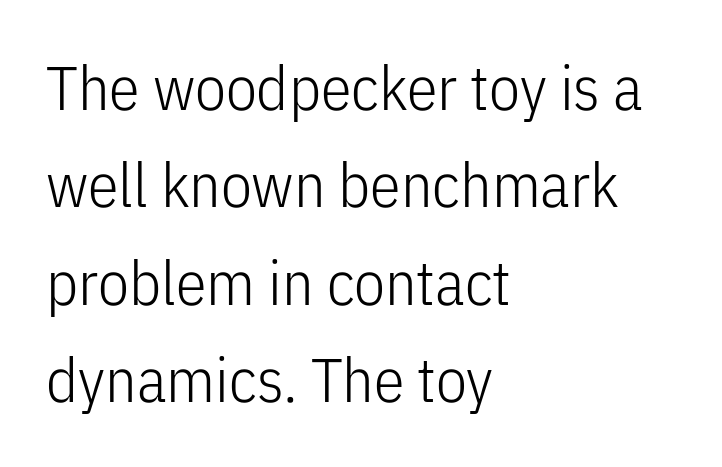
Q: Is the text bold? A: No.
Q: Is the text italic (slanted)? A: No, it is upright.
Q: Is the typeface a serif or a sans-serif typeface? A: Sans-serif.
Q: Is the text underlined? A: No.
Q: How is the paragraph aligned? A: Left-aligned.
Q: Is the spacing between letters normal or unusually wide? A: Normal.
Q: Is the spacing between lines tight, normal or loose? A: Normal.
Q: Width (condensed, normal, or wide)? A: Condensed.
Q: Stroke contrast? A: Low.
Q: x-height? A: Medium.
Q: Monospaced? A: No.
